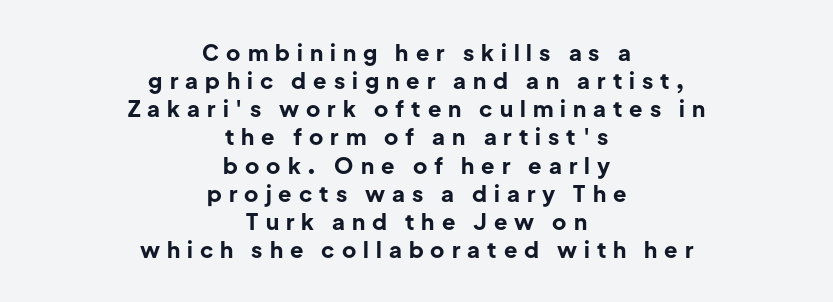
Every stem runs plumb, perpendicular to the baseline. How heavy is the stroke? Heavy — this is a bold. The gap between lines stays unmarked. In terms of letterspacing, this is a distinctly airy, spread setting. The text block is weighted toward neither margin, spreading evenly from the middle.
